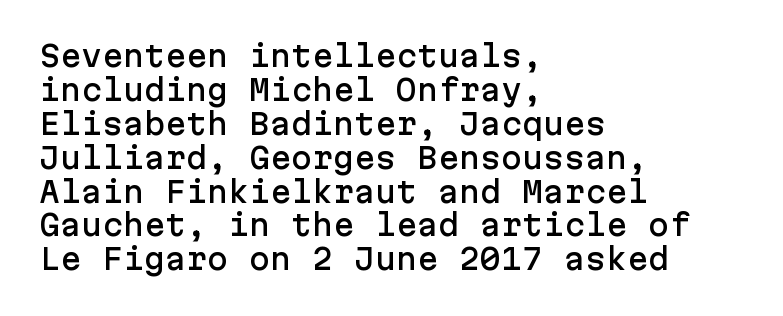
{"serif": "no", "italic": "no", "width": "normal", "stroke_contrast": "low", "x_height": "medium", "underline": "no", "align": "left", "line_spacing_ratio": 1.21, "letter_spacing": "normal", "letter_spacing_em": 0.0, "glyph_px": 28}
